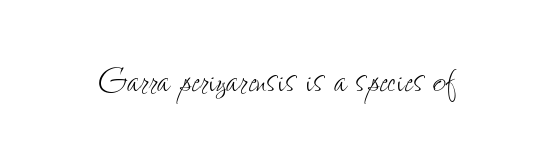
The image shows 46 px thin, condensed type; set normal letter spacing, not underlined; low stroke contrast and a small x-height.
